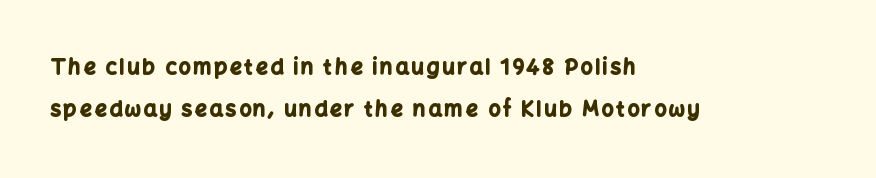
{"italic": "no", "bold": "yes", "underline": "no", "align": "left", "line_spacing": "loose", "line_spacing_ratio": 2.0, "glyph_px": 21}
